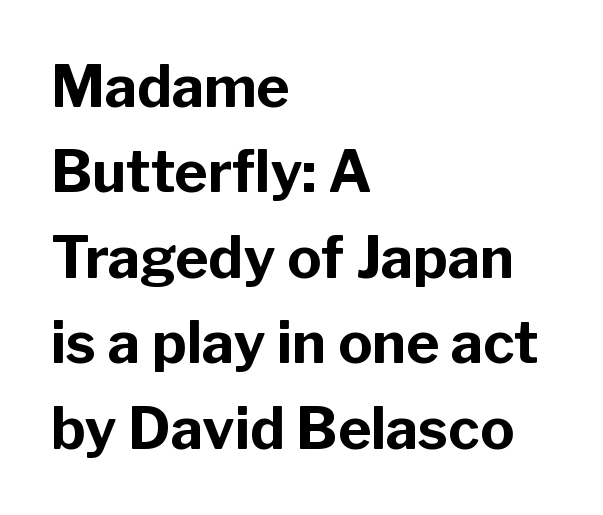
The rag falls on the right side of this text block. Letter spacing: default. Do the letters lean? They stand straight. Underlining? Definitely not there. Vertically, the passage feels balanced, rows spaced as you'd expect. Do the characters align in a grid? No, the font is proportional.
